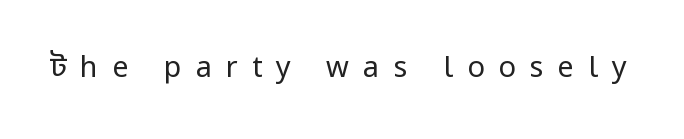
Q: Is the text bold? A: No.
Q: Is the text italic (slanted)? A: No, it is upright.
Q: Is the typeface a serif or a sans-serif typeface? A: Sans-serif.
Q: Is the text underlined? A: No.
Q: Is the spacing between letters normal or unusually wide? A: Unusually wide.
Q: Width (condensed, normal, or wide)? A: Condensed.
Q: Stroke contrast? A: Low.
Q: x-height? A: Large.
Q: Monospaced? A: No.
